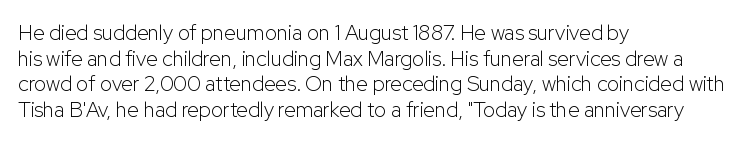
Q: Is the text bold? A: No.
Q: Is the text italic (slanted)? A: No, it is upright.
Q: Is the text underlined? A: No.
Q: How is the paragraph aligned? A: Left-aligned.
Q: Is the spacing between letters normal or unusually wide? A: Normal.
